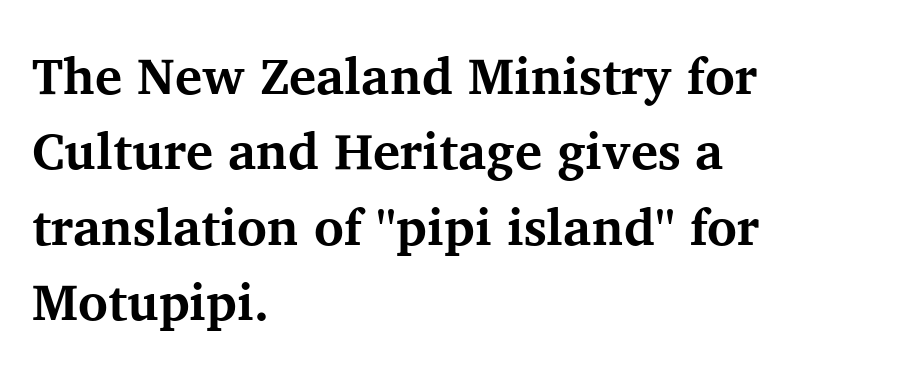
The image shows 51 px bold serif type, upright; set left-aligned, normal line spacing (1.48x), normal letter spacing, not underlined; medium stroke contrast and a medium x-height.
